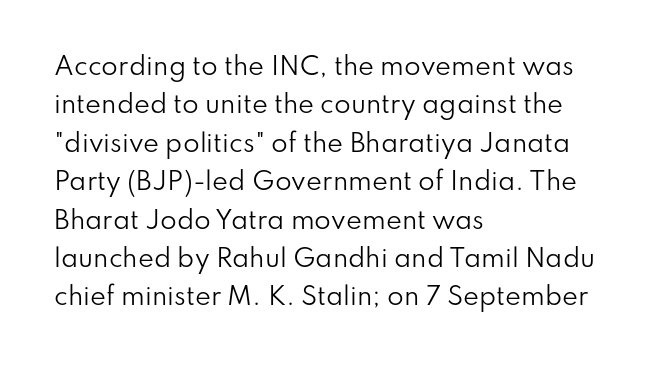
{"italic": "no", "bold": "no", "underline": "no", "align": "left", "line_spacing": "normal", "line_spacing_ratio": 1.6, "letter_spacing": "normal", "letter_spacing_em": 0.0, "glyph_px": 24}
